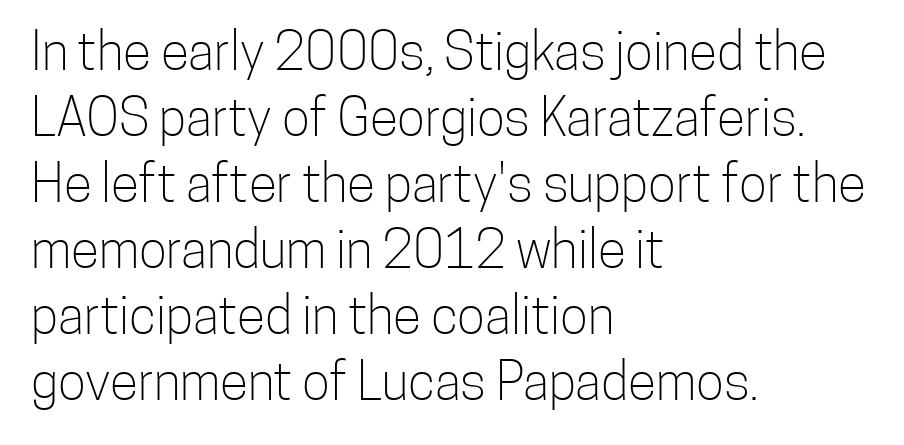
Letter spacing: default. Line spacing here is normal. The axis of the letterforms is exactly vertical. Type without underlining.
